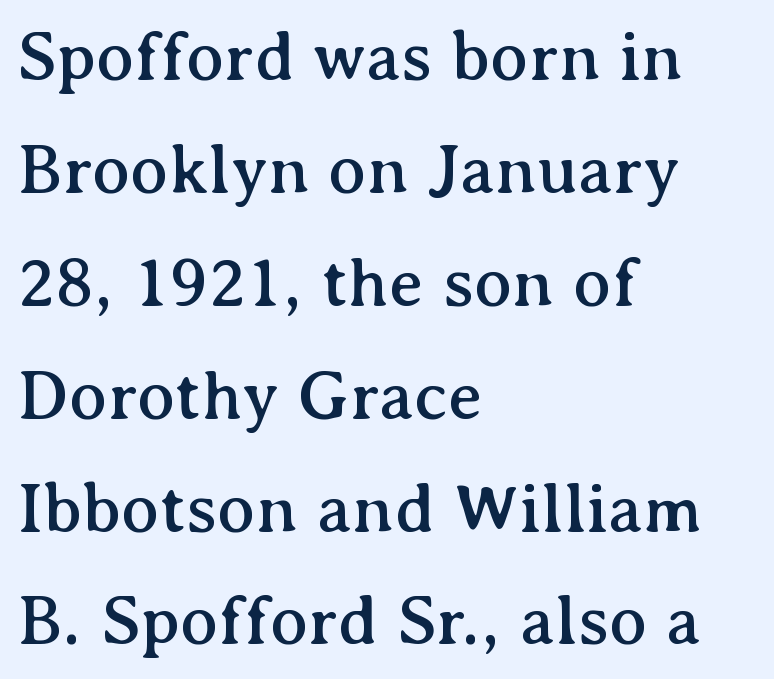
Q: Is the text italic (slanted)? A: No, it is upright.
Q: Is the typeface a serif or a sans-serif typeface? A: Serif.
Q: Is the text underlined? A: No.
Q: How is the paragraph aligned? A: Left-aligned.
Q: Is the spacing between letters normal or unusually wide? A: Normal.
Q: Is the spacing between lines tight, normal or loose? A: Normal.
Q: Width (condensed, normal, or wide)? A: Normal.
Q: Stroke contrast? A: Medium.
Q: x-height? A: Medium.
Q: Monospaced? A: No.
